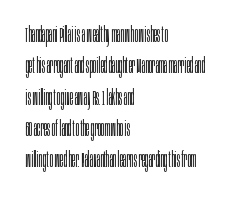
{"italic": "no", "bold": "no", "underline": "no", "align": "left", "line_spacing": "normal", "line_spacing_ratio": 1.49, "letter_spacing": "normal", "letter_spacing_em": 0.0, "glyph_px": 21}
